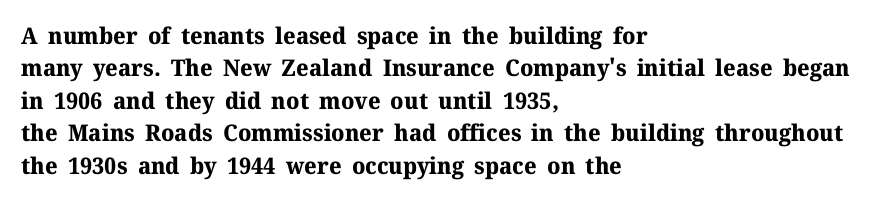
The space directly below the letters is spotless. A dark, heavy texture on the line: the type is bold. Every row of glyphs begins at an identical x-position on the left. Posture: vertical.
